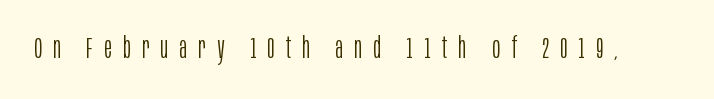
The image shows 29 px light, condensed sans-serif type, upright; set unusually wide letter spacing (+0.39 em), not underlined; low stroke contrast and a large x-height.
